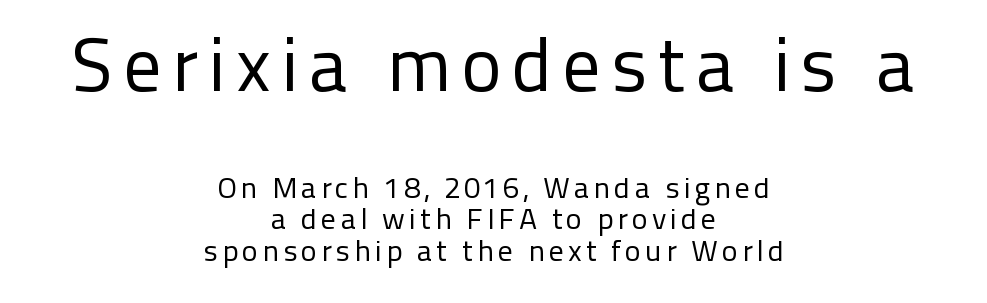
The image shows 76 px regular-weight sans-serif type, upright; set centered, tight line spacing (1.05x), not underlined; the first (top) block is 2.53x larger; low stroke contrast and a medium x-height.
